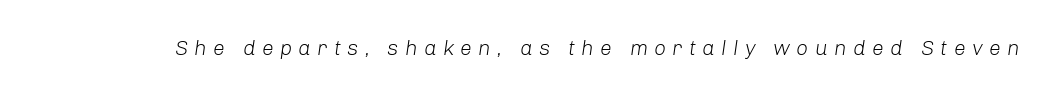
{"italic": "yes", "lean": "right", "slant_degrees": 8, "bold": "no", "underline": "no", "letter_spacing": "wide", "letter_spacing_em": 0.3, "glyph_px": 21}
